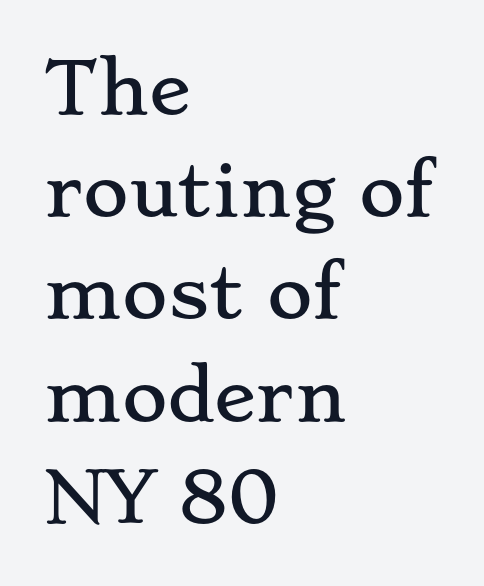
Yep, those are serifs on the letters. This sample has the flowing, uneven cadence of proportional lettering. Italic: no, the glyphs are upright roman. The horizontal fit of the characters is conventional and even. Reading down the column, the eye jumps a familiar distance to each next line. The area under the type is left untouched.
